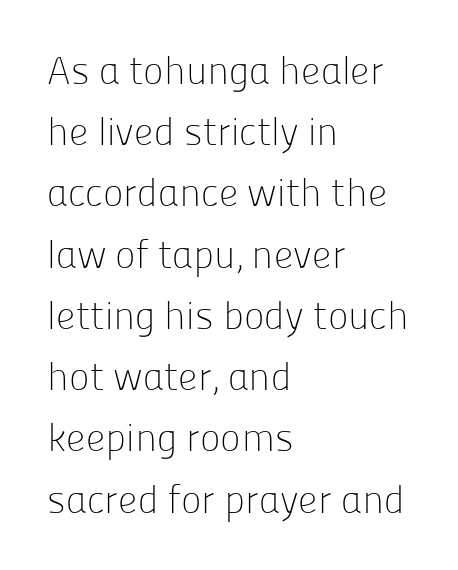
Reading down the column, the eye jumps a familiar distance to each next line. The typeface has the unassuming heft of standard copy or less. Bare-footed words on every line. These lines keep a tight, regular rhythm from letter to letter. You can tell it's not italic because the verticals are truly vertical. Line beginnings align vertically; line endings do not.
